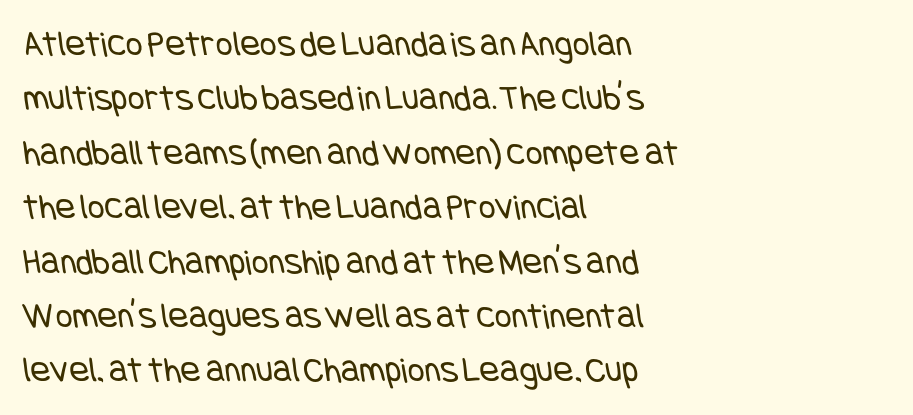
The image shows 37 px regular-weight, condensed sans-serif type; set left-aligned, normal line spacing (1.47x), normal letter spacing, not underlined; low stroke contrast and a large x-height.
